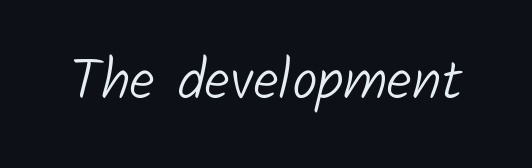
{"serif": "no", "bold": "no", "weight": "light", "width": "normal", "stroke_contrast": "low", "x_height": "medium", "monospaced": "no", "underline": "no", "letter_spacing": "normal", "letter_spacing_em": 0.0, "glyph_px": 57}
